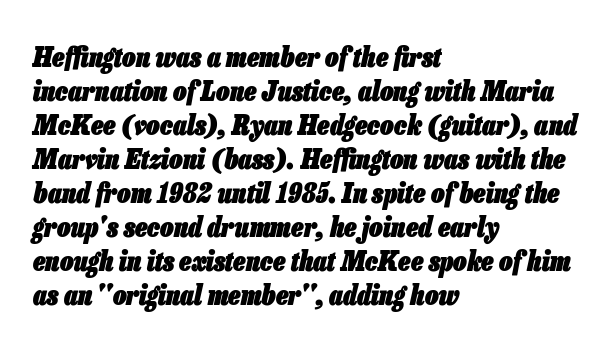
The image shows 27 px bold type, italic (leaning right); set left-aligned, normal line spacing (1.26x), normal letter spacing, not underlined.
